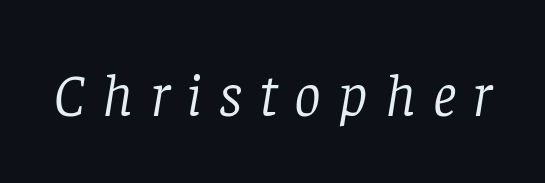
Q: Is the text bold? A: No.
Q: Is the text italic (slanted)? A: Yes, it leans right by about 8 degrees.
Q: Is the typeface a serif or a sans-serif typeface? A: Serif.
Q: Is the text underlined? A: No.
Q: Is the spacing between letters normal or unusually wide? A: Unusually wide.
Q: Width (condensed, normal, or wide)? A: Normal.
Q: Stroke contrast? A: Low.
Q: x-height? A: Large.
Q: Monospaced? A: No.
